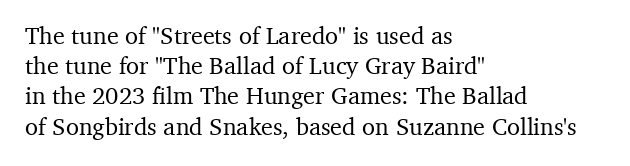
Leading: standard. Ascenders rise straight up at ninety degrees. The text block is weighted toward the left margin, trailing off unevenly rightward. Default kerning and tracking; the words read as compact shapes. Underlining? Definitely not there.
